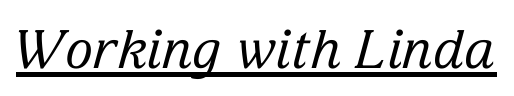
The string is rendered with underlining switched on. These lines are rendered in a variable-pitch font. Look at the tracking — it's just the regular setting, nothing added. Stem width sits at or under what a default text font uses. Stroke terminals: seriffed. An italicized treatment has been applied to the whole sample.
